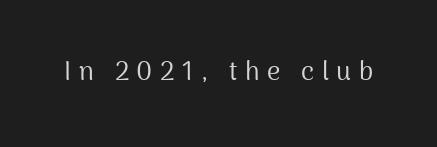
The image shows 26 px text type, upright; set unusually wide letter spacing (+0.29 em), not underlined.
